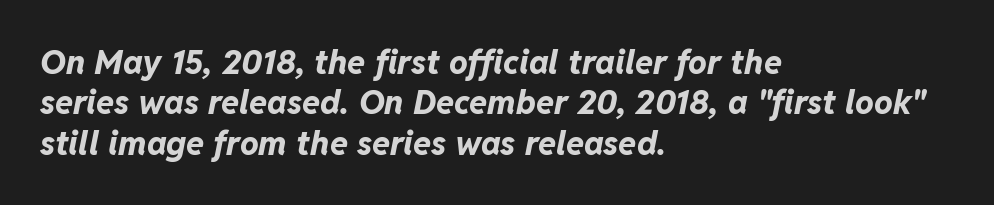
Q: Is the text bold? A: Yes.
Q: Is the text italic (slanted)? A: Yes, it leans right by about 11 degrees.
Q: Is the text underlined? A: No.
Q: How is the paragraph aligned? A: Left-aligned.
Q: Is the spacing between letters normal or unusually wide? A: Normal.
Q: Width (condensed, normal, or wide)? A: Normal.
Q: Stroke contrast? A: Low.
Q: x-height? A: Medium.
Q: Monospaced? A: No.
